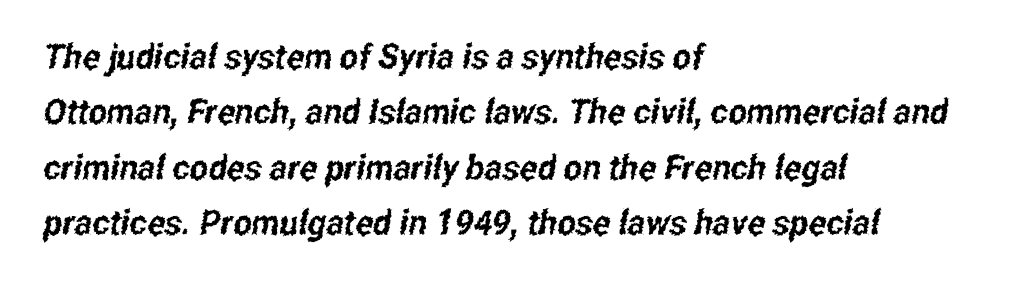
The image shows 35 px condensed sans-serif type; set left-aligned, normal line spacing (1.58x), normal letter spacing, not underlined; low stroke contrast and a medium x-height.
